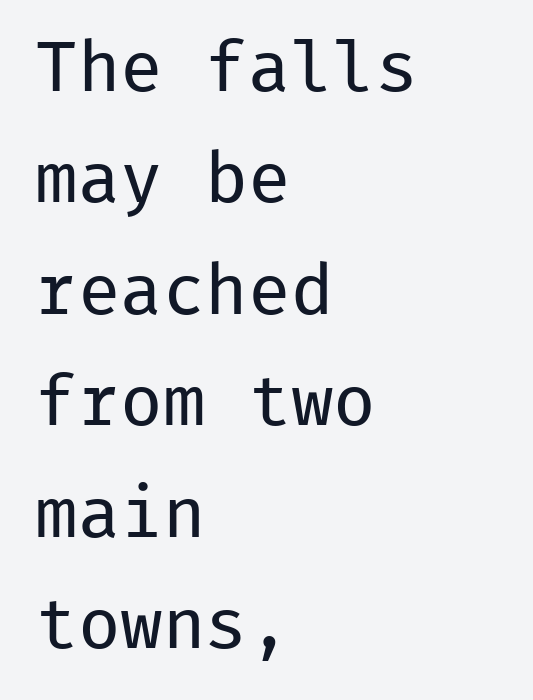
The rows are spaced the way most documents space them. Regarding serifs, this sample does without them. No italicization has been applied; the sample stays upright. This rendering uses left alignment, leaving the right contour irregular. Plain, unruled lines of type.
